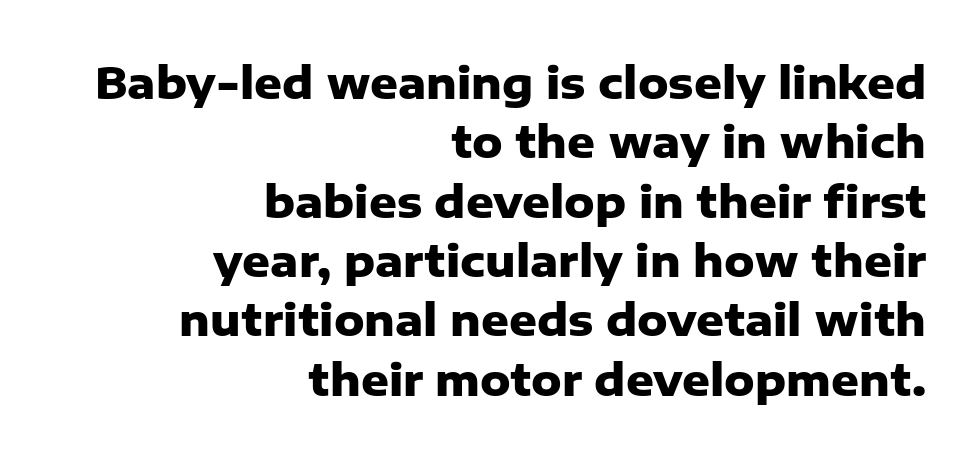
Looks like regular typesetting: each glyph gets only the width it needs. The specimen omits any rule beneath the text block's lines. Regular leading. This sample uses a sans-serif face. The font's upright variant was chosen for this text.
